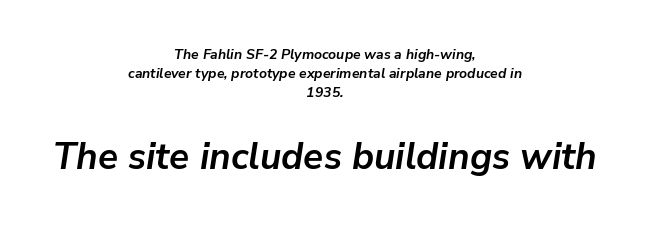
Q: Is the text bold? A: Yes.
Q: Is the text italic (slanted)? A: Yes, it leans right by about 9 degrees.
Q: Is the text underlined? A: No.
Q: How is the paragraph aligned? A: Centered.
Q: Is the spacing between letters normal or unusually wide? A: Normal.
Q: Is the spacing between lines tight, normal or loose? A: Normal.
Q: Which block of text is set in a larger size, the first (top) or the second (bottom)? A: The second (bottom) one.
Q: Width (condensed, normal, or wide)? A: Normal.
Q: Stroke contrast? A: Low.
Q: x-height? A: Medium.
Q: Monospaced? A: No.
